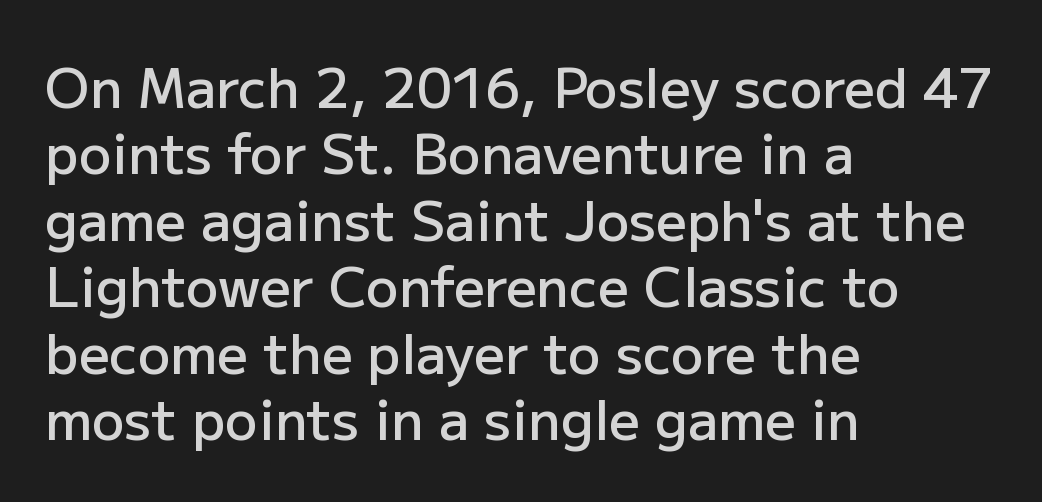
The strokes are fattened partway — semibold, not bold. Left-aligned paragraph, ragged on the right. Vertical strokes here are truly vertical. Think of a printed novel: that variable character pitch is what you see here. Nothing unusual about the tracking: characters are spaced as the font intends. Check where the strokes stop: nothing finishes them off — pure sans.
